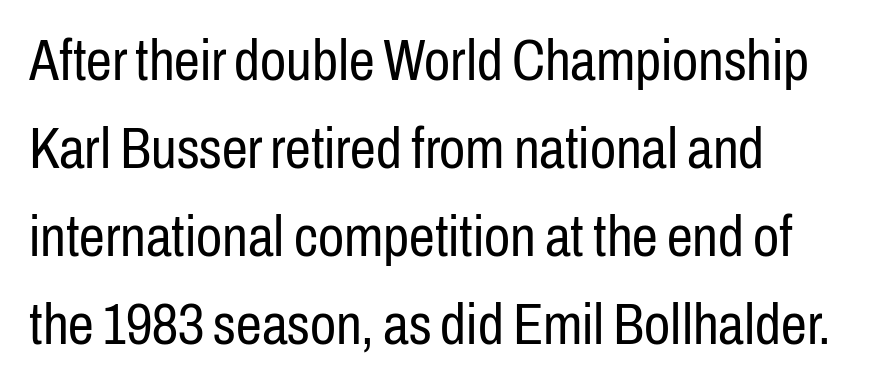
The image shows 58 px regular-weight, condensed sans-serif type, upright; set left-aligned, normal line spacing (1.52x), normal letter spacing, not underlined; low stroke contrast and a medium x-height.
